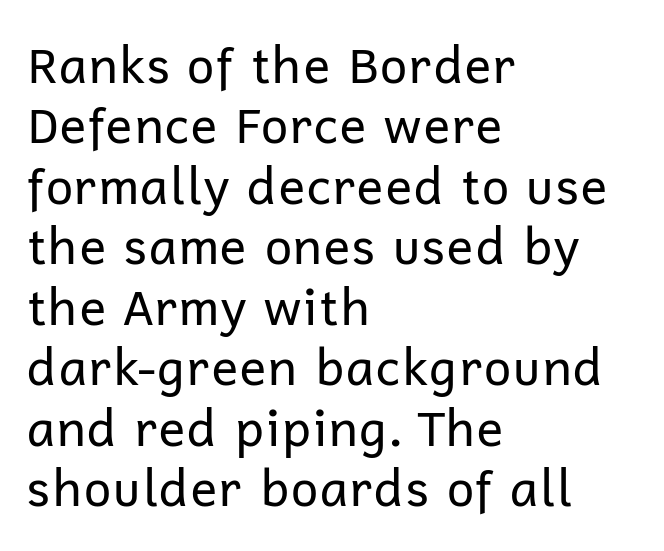
The image shows 50 px regular-weight sans-serif type, upright; set left-aligned, line spacing 1.21x, normal letter spacing, not underlined; low stroke contrast and a medium x-height.
